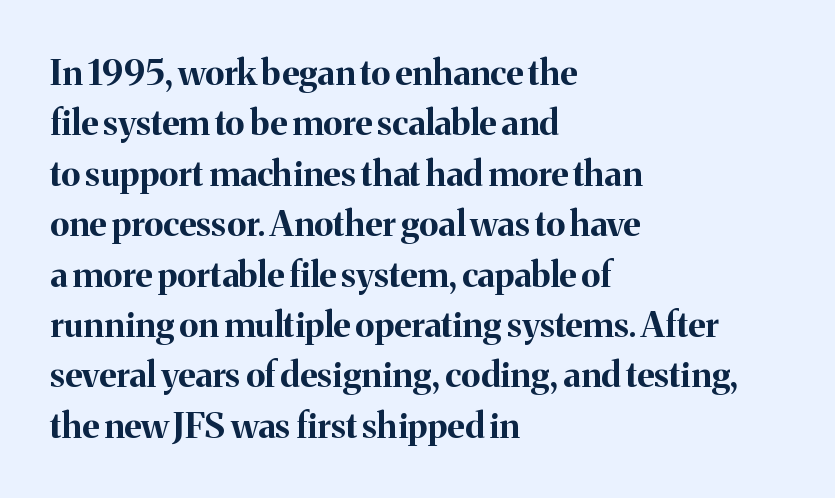
The image shows 35 px bold serif type, upright; set left-aligned, normal line spacing (1.44x), normal letter spacing, not underlined; medium stroke contrast and a medium x-height.
